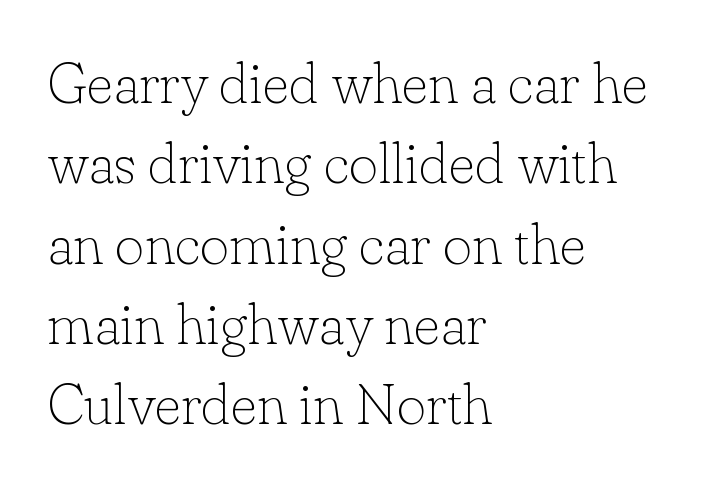
The vertical gap from one line to the next is medium. This sample is left-justified, so line endings fall wherever the words run out. Is the type heavy? It reads as light-to-regular instead. This sample has the flowing, uneven cadence of proportional lettering. Observe the serifs anchoring each vertical stroke in this sample. Glyph-to-glyph distance matches everyday printed text.
